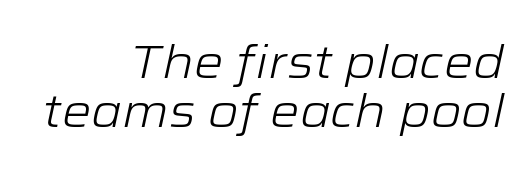
{"italic": "yes", "lean": "right", "slant_degrees": 12, "bold": "no", "weight": "light", "width": "wide", "stroke_contrast": "low", "x_height": "medium", "monospaced": "no", "underline": "no", "align": "right", "line_spacing": "tight", "line_spacing_ratio": 1.04, "letter_spacing": "normal", "letter_spacing_em": 0.0, "glyph_px": 47}
